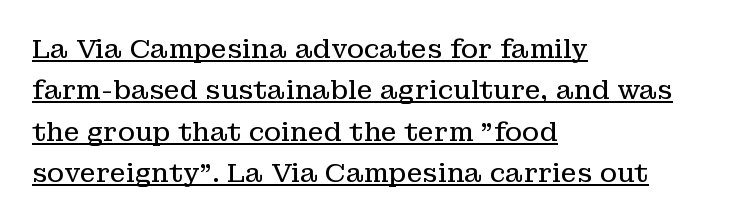
Q: Is the text bold? A: No.
Q: Is the text italic (slanted)? A: No, it is upright.
Q: Is the text underlined? A: Yes.
Q: How is the paragraph aligned? A: Left-aligned.
Q: Is the spacing between letters normal or unusually wide? A: Normal.
Q: Is the spacing between lines tight, normal or loose? A: Normal.
